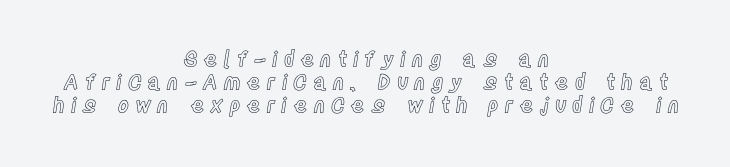
The image shows 21 px text type; set centered, tight line spacing (1.1x), unusually wide letter spacing (+0.28 em), not underlined.
